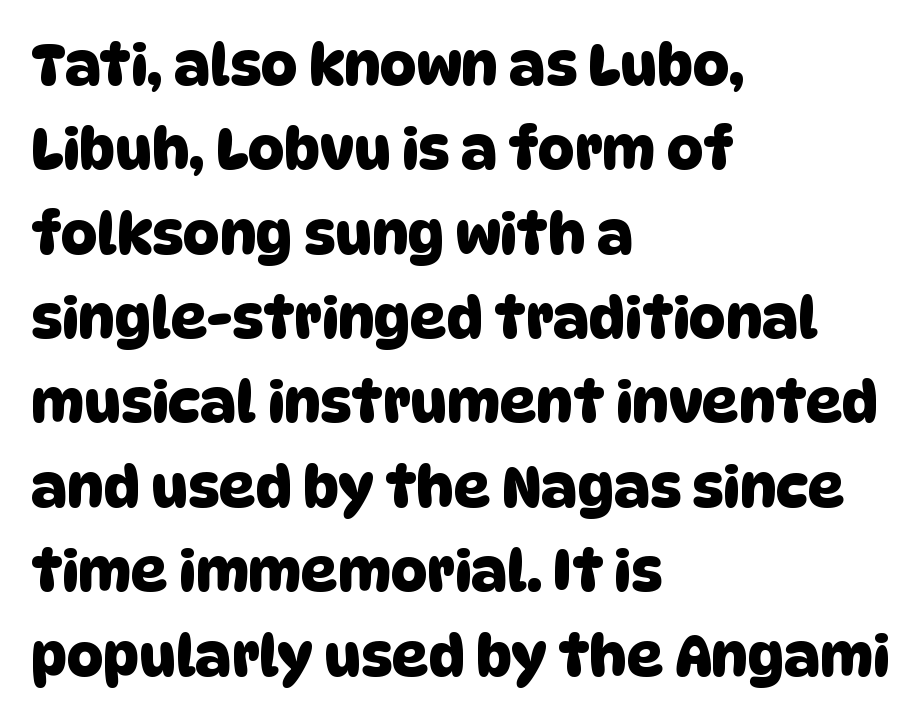
Varying glyph widths throughout — classic text-font behaviour. Check the space under the baseline: it is left empty. The face used here is a sans, in the tradition of grotesques and geometrics. This sample keeps an unexceptional amount of space between lines.
